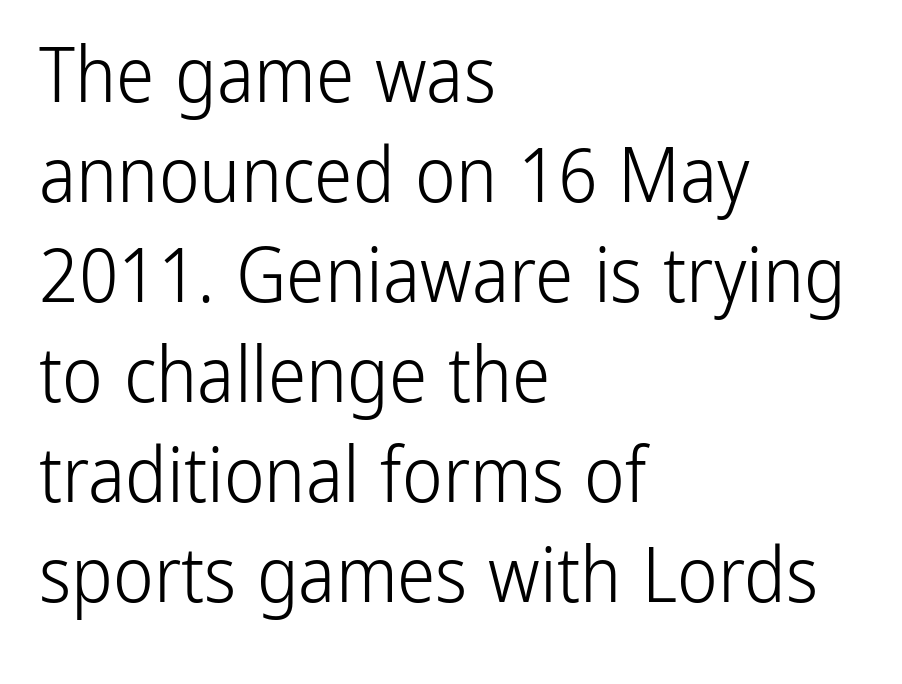
The image shows 77 px light, condensed sans-serif type, upright; set left-aligned, normal line spacing (1.3x), normal letter spacing, not underlined; low stroke contrast and a medium x-height.
